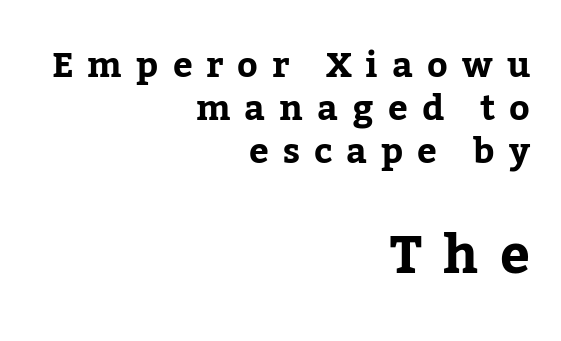
Q: Is the text bold? A: Yes.
Q: Is the text italic (slanted)? A: No, it is upright.
Q: Is the typeface a serif or a sans-serif typeface? A: Serif.
Q: Is the text underlined? A: No.
Q: How is the paragraph aligned? A: Right-aligned.
Q: Is the spacing between letters normal or unusually wide? A: Unusually wide.
Q: Which block of text is set in a larger size, the first (top) or the second (bottom)? A: The second (bottom) one.
Q: Width (condensed, normal, or wide)? A: Normal.
Q: Stroke contrast? A: Low.
Q: x-height? A: Medium.
Q: Monospaced? A: No.
